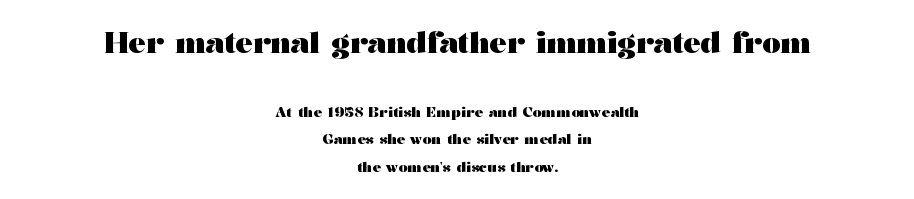
{"serif": "yes", "italic": "no", "bold": "yes", "weight": "heavy", "width": "wide", "stroke_contrast": "medium", "x_height": "medium", "monospaced": "no", "underline": "no", "align": "center", "line_spacing": "loose", "line_spacing_ratio": 1.96, "letter_spacing": "normal", "letter_spacing_em": 0.0, "larger_block": "first", "size_ratio": 2.07, "glyph_px": 29}
